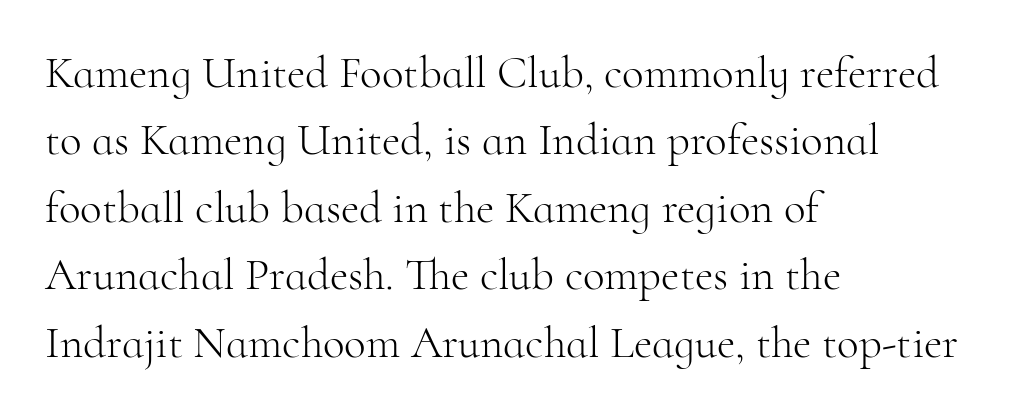
{"serif": "yes", "italic": "no", "bold": "no", "weight": "light", "width": "normal", "stroke_contrast": "high", "x_height": "small", "monospaced": "no", "underline": "no", "align": "left", "line_spacing": "normal", "line_spacing_ratio": 1.5, "letter_spacing": "normal", "letter_spacing_em": 0.0, "glyph_px": 45}
